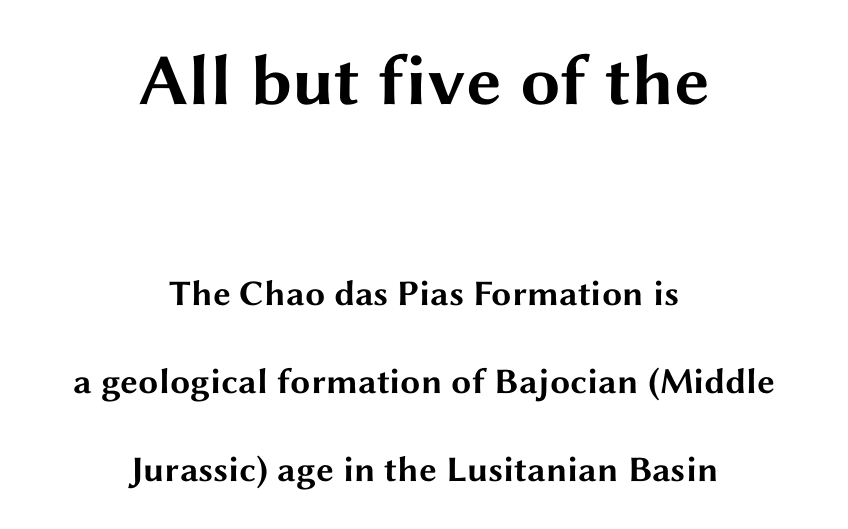
Are there feet on the stems? There aren't — it's a sans. The passage shown has conventional tracking throughout. Heavy, bold letterforms. One glance says open: line gaps are wider than usual. Ordinary non-slanted type is in use.
